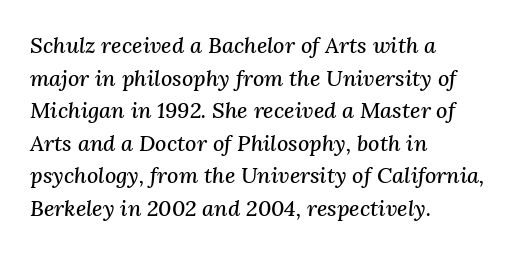
The image shows 22 px text type, italic (leaning right); set left-aligned, normal line spacing (1.48x), normal letter spacing, not underlined.
